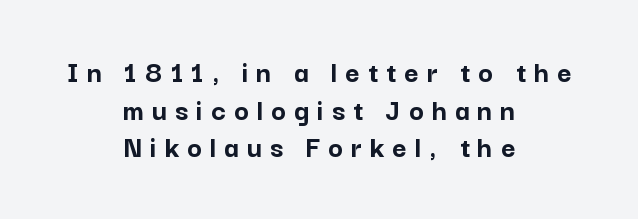
{"serif": "no", "italic": "no", "bold": "yes", "weight": "semibold", "width": "normal", "stroke_contrast": "low", "x_height": "medium", "monospaced": "no", "underline": "no", "align": "center", "line_spacing_ratio": 1.21, "letter_spacing": "wide", "letter_spacing_em": 0.26, "glyph_px": 31}
